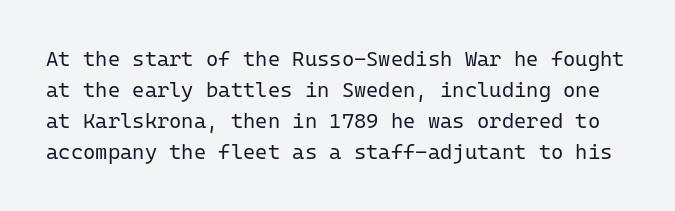
Does the lettering tilt? It doesn't — this is upright. Clear beneath every line of the passage. Normally led — the rows are evenly, conventionally spaced. Letter spacing: default. Stroke thickness stays within the range of a standard reading face or lighter.
